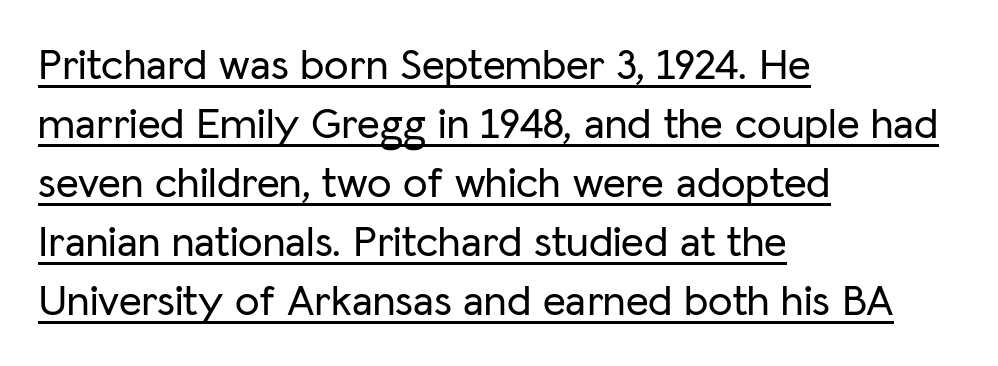
The image shows 44 px sans-serif type, upright; set left-aligned, normal line spacing (1.34x), normal letter spacing, underlined; low stroke contrast and a medium x-height.
